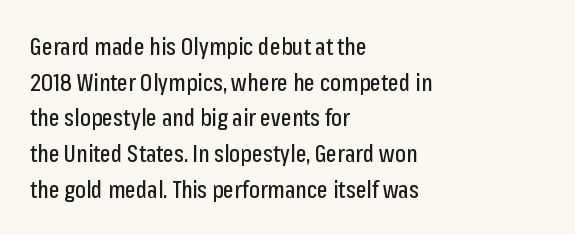
Q: Is the text italic (slanted)? A: No, it is upright.
Q: Is the text underlined? A: No.
Q: How is the paragraph aligned? A: Left-aligned.
Q: Is the spacing between letters normal or unusually wide? A: Normal.
Q: Is the spacing between lines tight, normal or loose? A: Normal.
